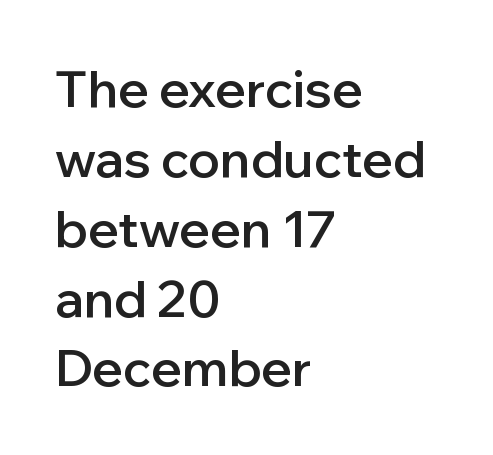
The image shows 51 px semibold sans-serif type, upright; set left-aligned, normal line spacing (1.37x), normal letter spacing, not underlined; low stroke contrast and a medium x-height.
